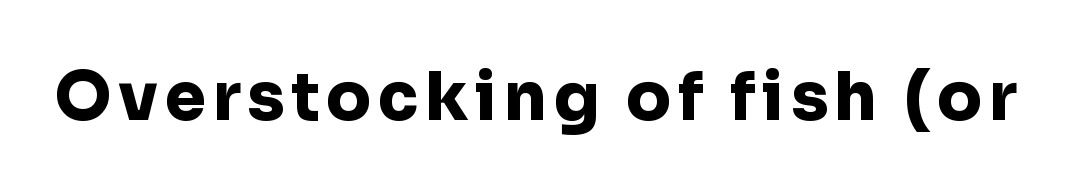
Q: Is the text bold? A: Yes.
Q: Is the text italic (slanted)? A: No, it is upright.
Q: Is the typeface a serif or a sans-serif typeface? A: Sans-serif.
Q: Is the text underlined? A: No.
Q: Width (condensed, normal, or wide)? A: Normal.
Q: Stroke contrast? A: Low.
Q: x-height? A: Medium.
Q: Monospaced? A: No.
